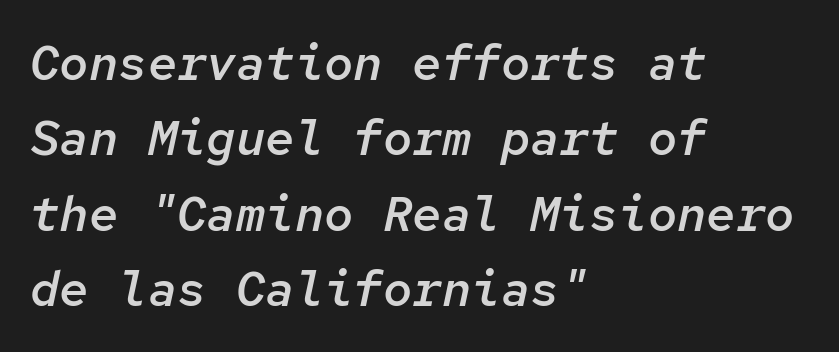
The image shows 49 px semibold type, italic (leaning right), monospaced; set left-aligned, normal line spacing (1.54x), normal letter spacing, not underlined; low stroke contrast and a medium x-height.
